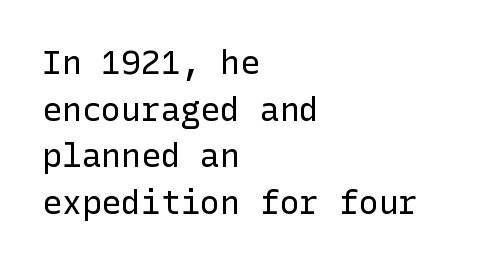
{"serif": "no", "italic": "no", "bold": "no", "weight": "regular", "width": "normal", "stroke_contrast": "low", "x_height": "medium", "underline": "no", "align": "left", "line_spacing": "normal", "line_spacing_ratio": 1.41, "letter_spacing": "normal", "letter_spacing_em": 0.0, "glyph_px": 33}
